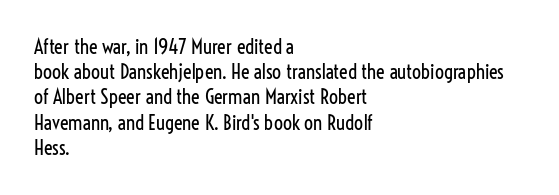
{"italic": "no", "bold": "no", "underline": "no", "align": "left", "line_spacing": "normal", "line_spacing_ratio": 1.26, "letter_spacing": "normal", "letter_spacing_em": 0.0, "glyph_px": 20}
